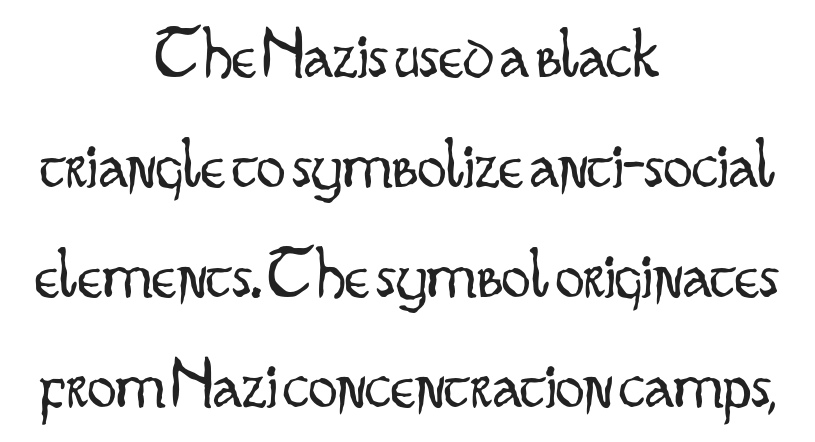
This sample has the flowing, uneven cadence of proportional lettering. Descenders hang freely into open space. This rendering uses center alignment, leaving both contours irregular but symmetric. The strokes are not fattened; the text isn't bold.
